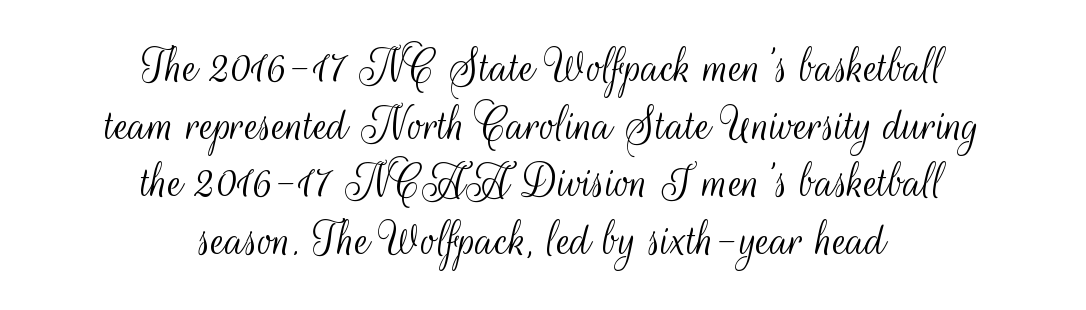
Inter-character spacing is left at the font's built-in metrics. One glance says dense: line gaps are narrower than usual. The baseline area is clear.
